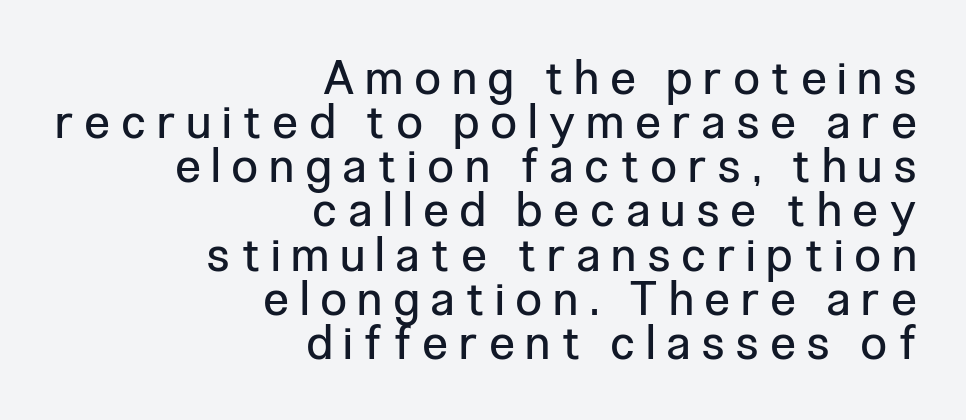
Q: Is the text bold? A: No.
Q: Is the text italic (slanted)? A: No, it is upright.
Q: Is the typeface a serif or a sans-serif typeface? A: Sans-serif.
Q: Is the text underlined? A: No.
Q: How is the paragraph aligned? A: Right-aligned.
Q: Is the spacing between letters normal or unusually wide? A: Unusually wide.
Q: Is the spacing between lines tight, normal or loose? A: Tight.
Q: Width (condensed, normal, or wide)? A: Condensed.
Q: Stroke contrast? A: Low.
Q: x-height? A: Medium.
Q: Monospaced? A: No.
